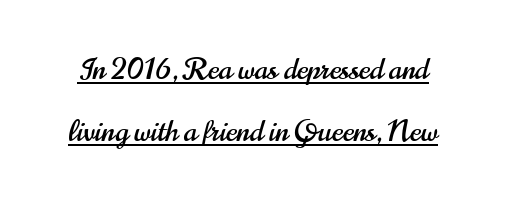
Observe the absence of serifs on each vertical stroke in this sample. Spacing verdict: proportional, widths tailored to each character. A great deal of white space separates one row of letters from the next. Spacing between characters is what you'd get straight out of the box.
